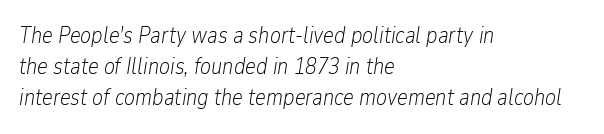
The image shows 23 px text type, italic (leaning right); set left-aligned, normal line spacing (1.35x), normal letter spacing, not underlined.
